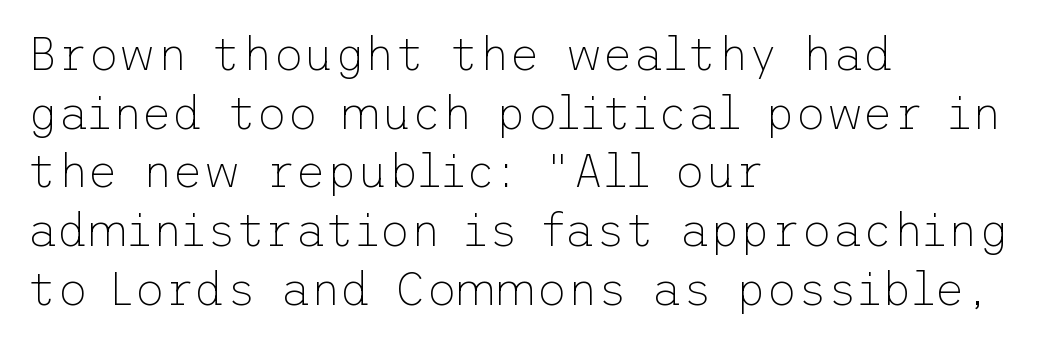
The baseline area is clear. You can tell from the bare stems that sans-serif type was used. Students, note that the glyphs here touch the page at normal intervals. Whoever set this chose a conventional vertical rhythm. Upright lettering throughout.
